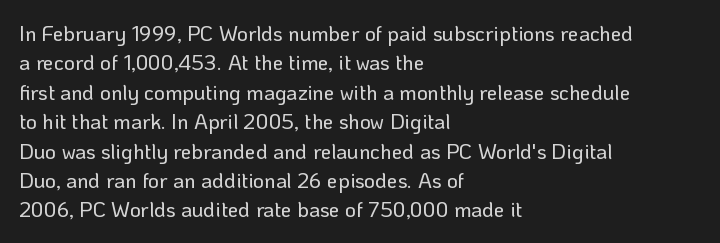
If you drew a ruler down the left edge, every line would touch it. The foot of each line stays bare and open. What's the leading like? Ordinary, nothing unusual. The axis of the letterforms is exactly vertical. Observe the ordinary spacing: letters are neighbours, not strangers.
